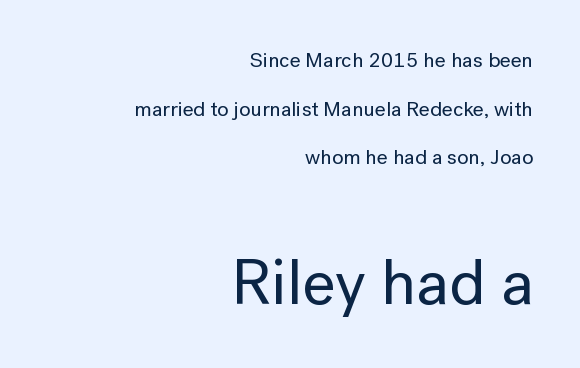
Q: Is the text italic (slanted)? A: No, it is upright.
Q: Is the typeface a serif or a sans-serif typeface? A: Sans-serif.
Q: Is the text underlined? A: No.
Q: How is the paragraph aligned? A: Right-aligned.
Q: Is the spacing between letters normal or unusually wide? A: Normal.
Q: Is the spacing between lines tight, normal or loose? A: Loose.
Q: Which block of text is set in a larger size, the first (top) or the second (bottom)? A: The second (bottom) one.
Q: Width (condensed, normal, or wide)? A: Normal.
Q: Stroke contrast? A: Low.
Q: x-height? A: Medium.
Q: Monospaced? A: No.
